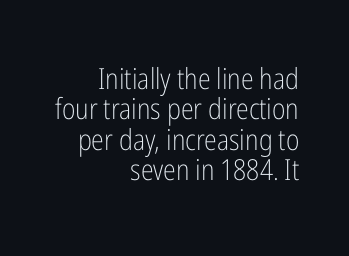
The image shows 29 px light, condensed sans-serif type, upright; set right-aligned, tight line spacing (1.05x), normal letter spacing, not underlined; low stroke contrast and a medium x-height.
